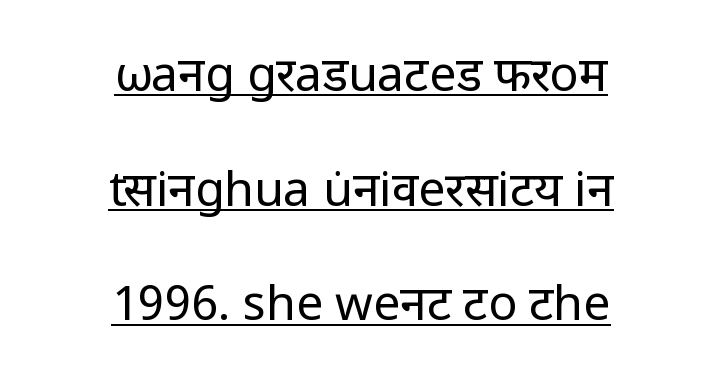
The image shows 48 px regular-weight sans-serif type, upright; set centered, loose line spacing (2.39x), normal letter spacing, underlined; low stroke contrast and a medium x-height.
